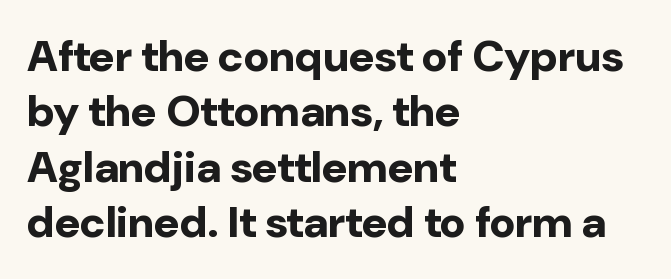
Rule under the text: the space is simply empty. Each glyph is drawn with heavy, bold strokes. Style check: upright. One-word summary of the alignment: left. The letters advance in unequal steps, a hallmark of proportional type.
